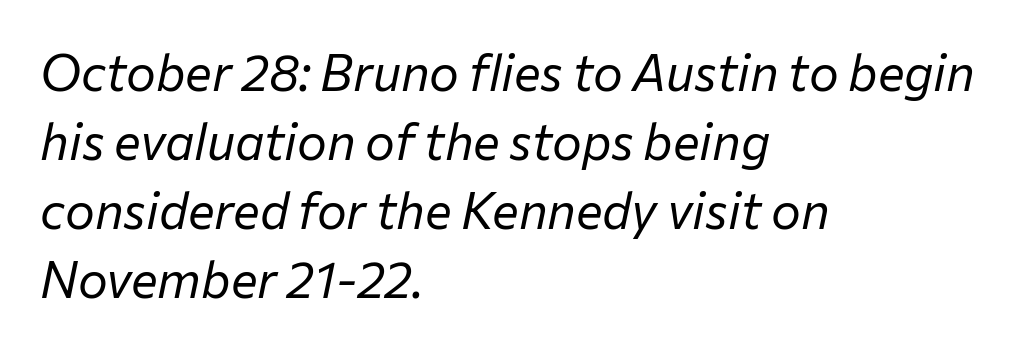
Stems here are at most as thick as an everyday book face. Regarding leading, the lines here are spaced in the standard way. Would a proofreader flag this as italicized? Yes. Do the characters align in a grid? No, the font is proportional. Tracking value appears to be zero — textbook default spacing.
